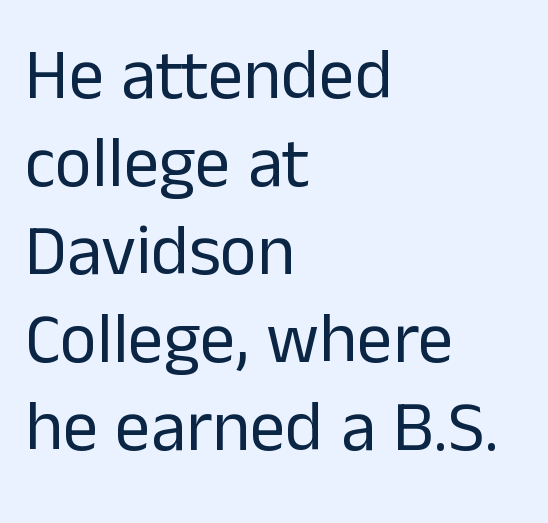
{"serif": "no", "italic": "no", "bold": "no", "weight": "regular", "width": "normal", "stroke_contrast": "low", "x_height": "medium", "monospaced": "no", "underline": "no", "align": "left", "line_spacing_ratio": 1.24, "letter_spacing": "normal", "letter_spacing_em": 0.0, "glyph_px": 71}
